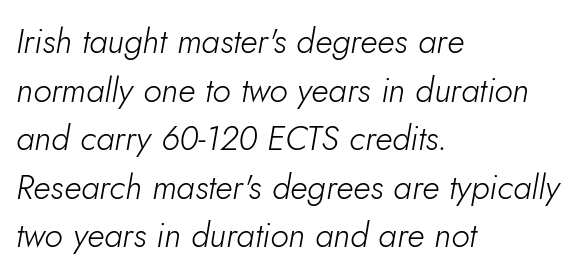
Q: Is the text bold? A: No.
Q: Is the text italic (slanted)? A: Yes, it leans right by about 5 degrees.
Q: Is the text underlined? A: No.
Q: How is the paragraph aligned? A: Left-aligned.
Q: Is the spacing between letters normal or unusually wide? A: Normal.
Q: Is the spacing between lines tight, normal or loose? A: Normal.
Q: Width (condensed, normal, or wide)? A: Normal.
Q: Stroke contrast? A: Low.
Q: x-height? A: Small.
Q: Monospaced? A: No.
